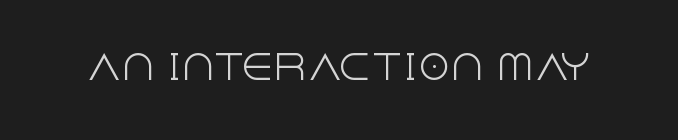
Q: Is the text bold? A: No.
Q: Is the text italic (slanted)? A: No, it is upright.
Q: Is the typeface a serif or a sans-serif typeface? A: Sans-serif.
Q: Is the text underlined? A: No.
Q: Is the spacing between letters normal or unusually wide? A: Normal.
Q: Width (condensed, normal, or wide)? A: Normal.
Q: x-height? A: Large.
Q: Monospaced? A: No.
